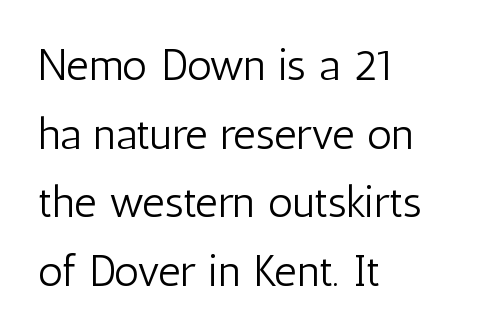
The image shows 44 px light, condensed sans-serif type, upright; set left-aligned, normal line spacing (1.56x), normal letter spacing, not underlined; low stroke contrast and a medium x-height.
